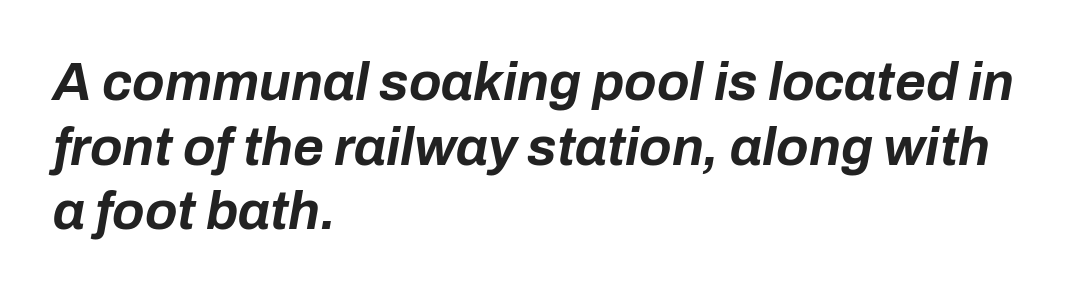
The glyphs look as if they've been sheared to an angle. The baseline area is clear. Is this a fixed-width face? No — the glyphs have proportional, varying widths. Heavy, bold letterforms.
